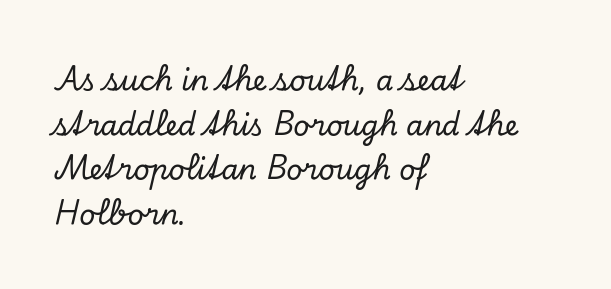
Q: Is the text italic (slanted)? A: Yes, it leans right by about 13 degrees.
Q: Is the typeface a serif or a sans-serif typeface? A: Serif.
Q: Is the text underlined? A: No.
Q: How is the paragraph aligned? A: Left-aligned.
Q: Is the spacing between letters normal or unusually wide? A: Normal.
Q: Is the spacing between lines tight, normal or loose? A: Normal.
Q: Width (condensed, normal, or wide)? A: Normal.
Q: Stroke contrast? A: Low.
Q: x-height? A: Small.
Q: Monospaced? A: No.
